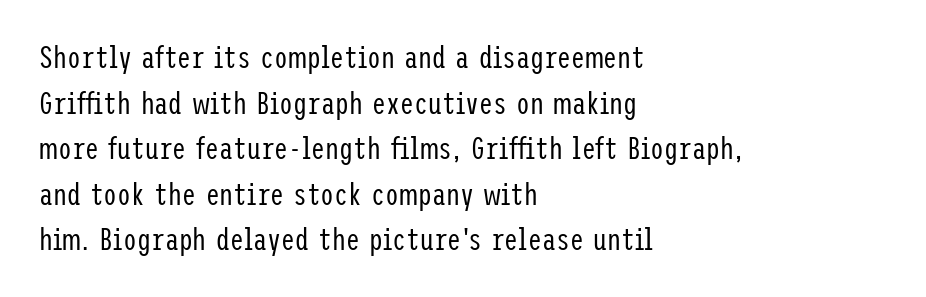
The image shows 31 px regular-weight, condensed sans-serif type, upright; set left-aligned, normal line spacing (1.47x), normal letter spacing, not underlined; low stroke contrast and a medium x-height.
